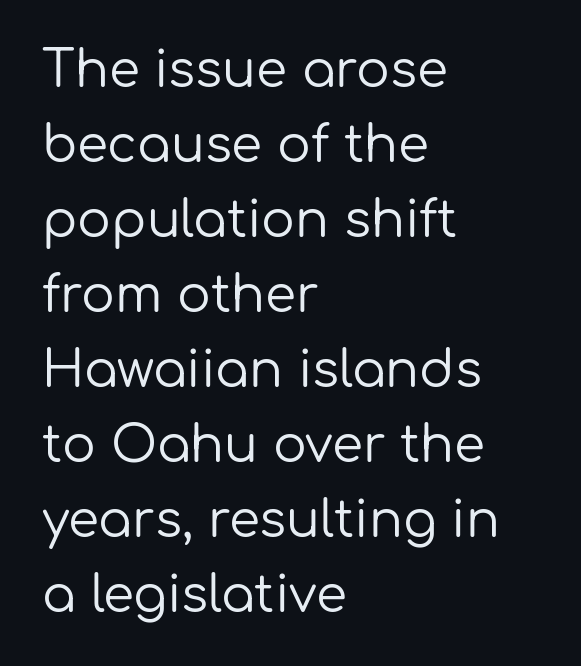
The typesetting does not lean heavy: it is not bold. Left-aligned paragraph, ragged on the right. A typesetter would label this face a sans. It's the straight-up-and-down kind of type. Lines of text with bare space underneath. A typesetter would call this leading conventional body-copy spacing.
